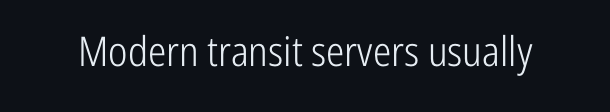
The image shows 41 px light, condensed sans-serif type, upright; set normal letter spacing, not underlined; low stroke contrast and a medium x-height.
